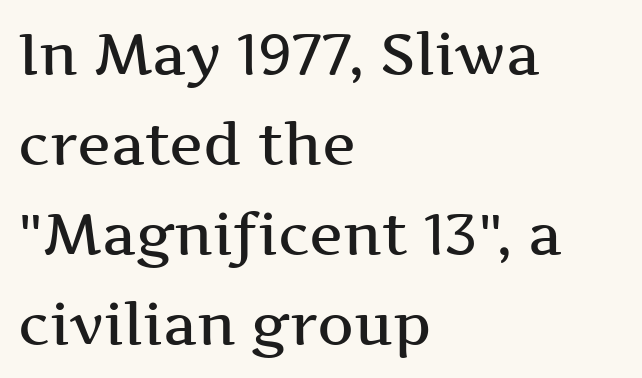
The image shows 57 px semibold, wide serif type, upright; set left-aligned, normal line spacing (1.58x), normal letter spacing, not underlined; medium stroke contrast and a medium x-height.
